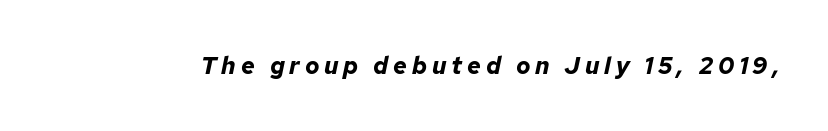
{"italic": "yes", "lean": "right", "slant_degrees": 12, "bold": "yes", "underline": "no", "letter_spacing": "wide", "letter_spacing_em": 0.2, "glyph_px": 24}
